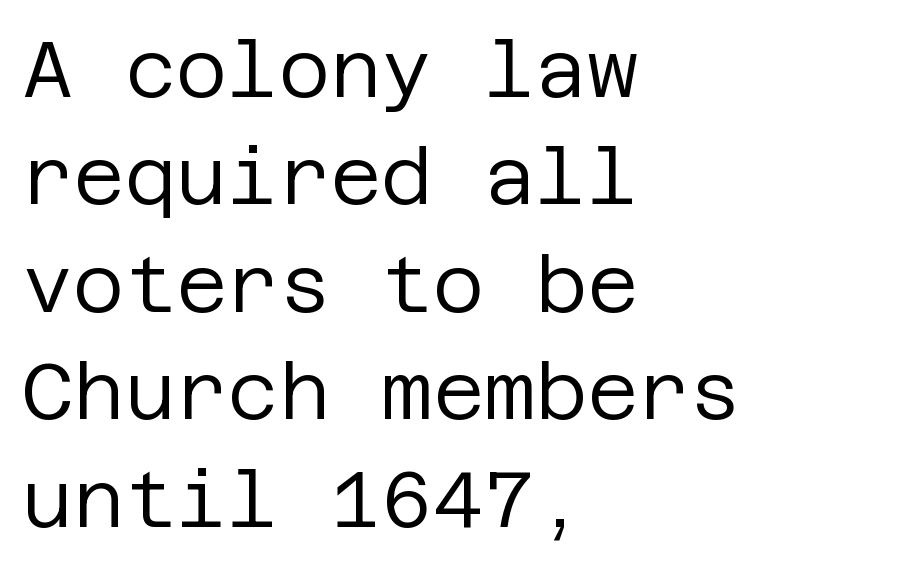
Q: Is the text bold? A: No.
Q: Is the text italic (slanted)? A: No, it is upright.
Q: Is the typeface a serif or a sans-serif typeface? A: Sans-serif.
Q: Is the text underlined? A: No.
Q: How is the paragraph aligned? A: Left-aligned.
Q: Is the spacing between letters normal or unusually wide? A: Normal.
Q: Is the spacing between lines tight, normal or loose? A: Normal.
Q: Width (condensed, normal, or wide)? A: Normal.
Q: Stroke contrast? A: Low.
Q: x-height? A: Large.
